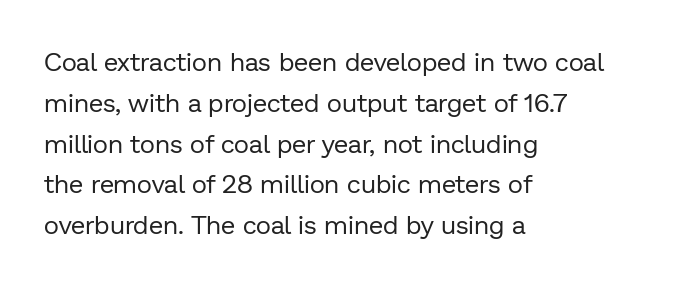
The image shows 26 px text type, upright; set left-aligned, normal line spacing (1.57x), normal letter spacing, not underlined.
